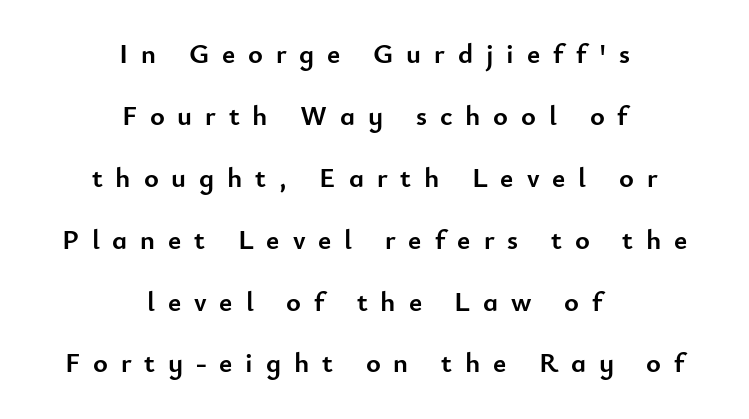
{"serif": "no", "italic": "no", "bold": "yes", "weight": "semibold", "width": "normal", "stroke_contrast": "low", "x_height": "small", "monospaced": "no", "underline": "no", "align": "center", "line_spacing": "loose", "line_spacing_ratio": 2.21, "letter_spacing": "wide", "letter_spacing_em": 0.46, "glyph_px": 28}
